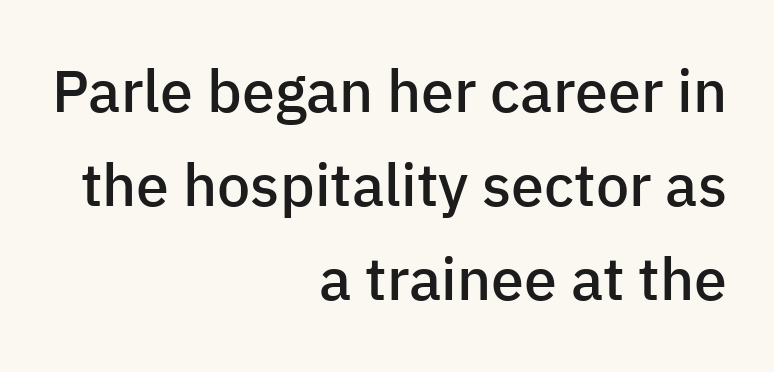
Q: Is the text bold? A: Semi-bold.
Q: Is the text italic (slanted)? A: No, it is upright.
Q: Is the typeface a serif or a sans-serif typeface? A: Sans-serif.
Q: Is the text underlined? A: No.
Q: How is the paragraph aligned? A: Right-aligned.
Q: Is the spacing between letters normal or unusually wide? A: Normal.
Q: Is the spacing between lines tight, normal or loose? A: Normal.
Q: Width (condensed, normal, or wide)? A: Normal.
Q: Stroke contrast? A: Low.
Q: x-height? A: Medium.
Q: Monospaced? A: No.
